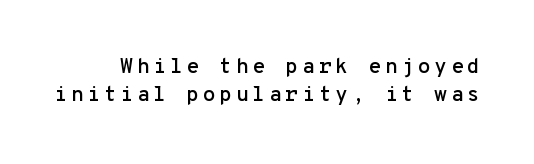
Characters remain perfectly vertical along every line. Clear beneath every line of the passage. If you measured baseline to baseline, you'd find a middling distance.
